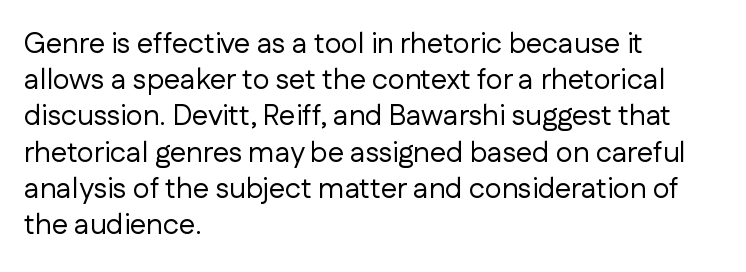
The image shows 29 px regular-weight sans-serif type, upright; set left-aligned, normal line spacing (1.25x), normal letter spacing, not underlined; low stroke contrast and a medium x-height.
